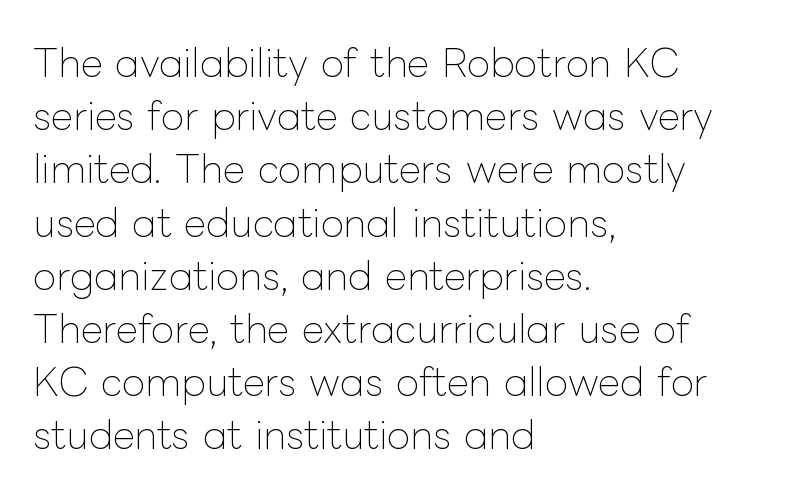
{"italic": "no", "bold": "no", "weight": "thin", "width": "normal", "stroke_contrast": "low", "x_height": "medium", "monospaced": "no", "underline": "no", "align": "left", "line_spacing": "normal", "line_spacing_ratio": 1.4, "letter_spacing": "normal", "letter_spacing_em": 0.0, "glyph_px": 38}
